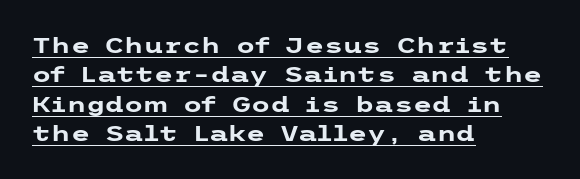
Which margin do the lines hug? The left one — the right edge is uneven. In terms of leading, this rendering sits right in the middle. No italicization has been applied; the sample stays upright. How heavy is the stroke? Heavy — this is a bold. Compared with undecorated copy, this sample adds a rule below the words.
